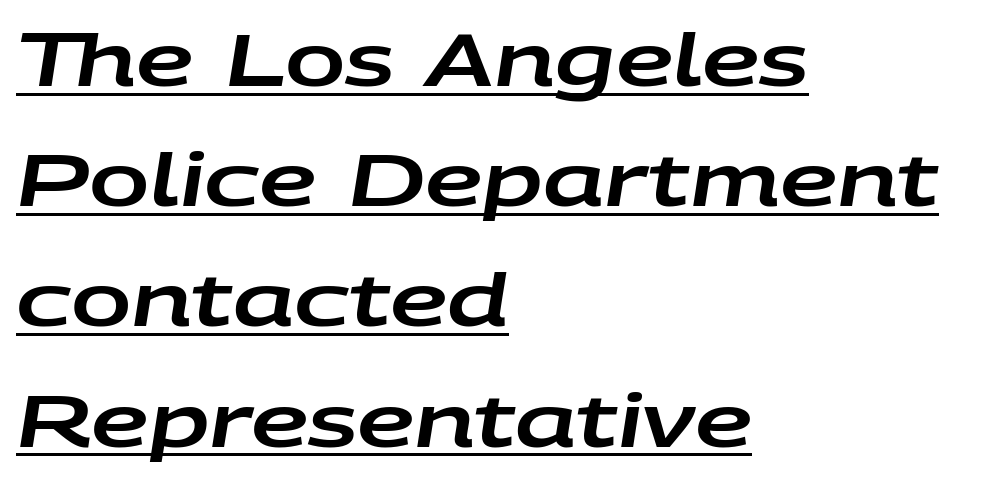
Q: Is the text italic (slanted)? A: Yes, it leans right by about 9 degrees.
Q: Is the text underlined? A: Yes.
Q: How is the paragraph aligned? A: Left-aligned.
Q: Is the spacing between letters normal or unusually wide? A: Normal.
Q: Is the spacing between lines tight, normal or loose? A: Normal.
Q: Width (condensed, normal, or wide)? A: Wide.
Q: Stroke contrast? A: Low.
Q: x-height? A: Large.
Q: Monospaced? A: No.
